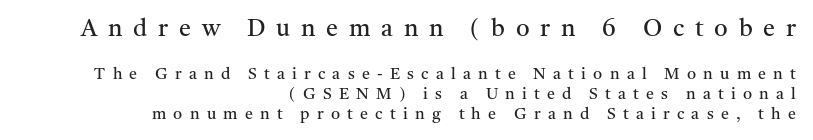
Q: Is the text bold? A: No.
Q: Is the text italic (slanted)? A: No, it is upright.
Q: Is the text underlined? A: No.
Q: How is the paragraph aligned? A: Right-aligned.
Q: Is the spacing between letters normal or unusually wide? A: Unusually wide.
Q: Which block of text is set in a larger size, the first (top) or the second (bottom)? A: The first (top) one.
